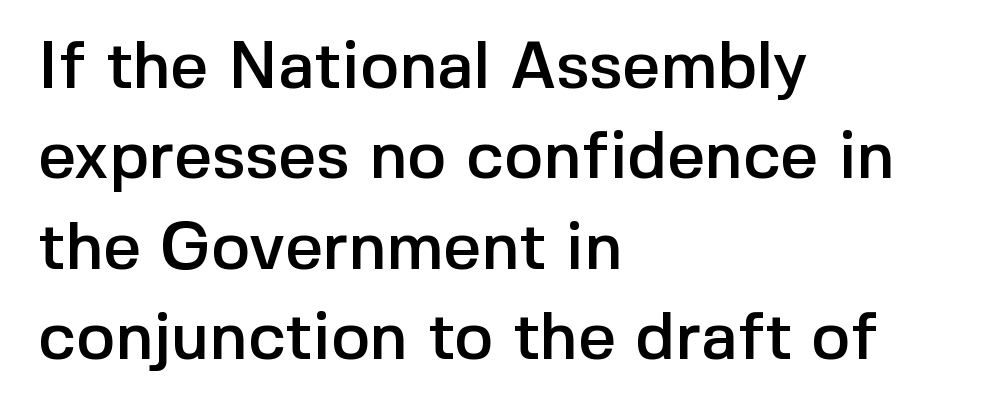
The glyphs in this specimen are sans serif. The type is set solid horizontally, with unmodified tracking. A bare baseline throughout the passage. The paragraph shown leans on its left margin. Vertical strokes here are truly vertical. The lines sit at an ordinary, default distance from one another.
